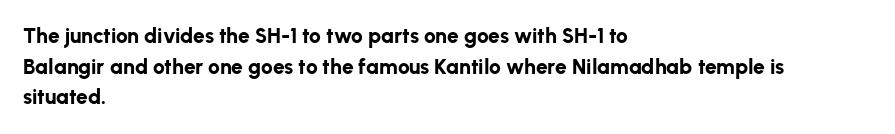
Glyph-to-glyph distance matches everyday printed text. If you drew a line through each stem, it would be perfectly vertical. Horizontal bands of white between lines are of average thickness. Type without underlining. The glyphs have the mass of a bold cut.
